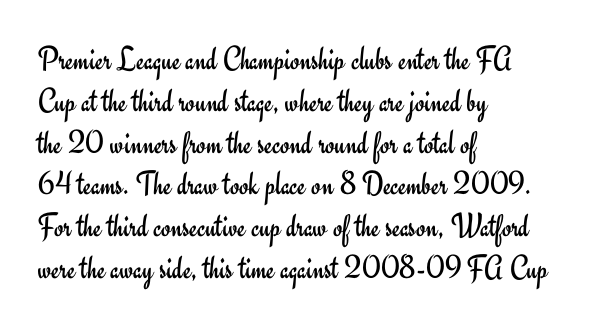
Q: Is the text bold? A: No.
Q: Is the text italic (slanted)? A: Yes.
Q: Is the typeface a serif or a sans-serif typeface? A: Sans-serif.
Q: Is the text underlined? A: No.
Q: How is the paragraph aligned? A: Left-aligned.
Q: Is the spacing between letters normal or unusually wide? A: Normal.
Q: Width (condensed, normal, or wide)? A: Normal.
Q: Stroke contrast? A: Low.
Q: x-height? A: Small.
Q: Monospaced? A: No.
